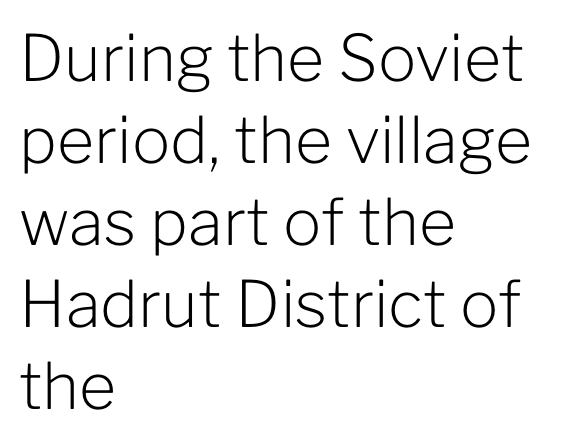
{"serif": "no", "italic": "no", "bold": "no", "weight": "light", "width": "normal", "stroke_contrast": "low", "x_height": "medium", "monospaced": "no", "underline": "no", "align": "left", "line_spacing": "normal", "line_spacing_ratio": 1.28, "letter_spacing": "normal", "letter_spacing_em": 0.0, "glyph_px": 64}
